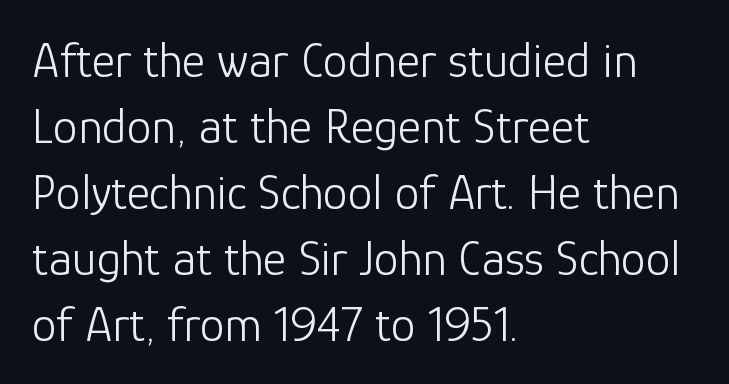
Stem width sits at or under what a default text font uses. You could not count columns in this text — the font is proportionally spaced. The type sits square on the baseline with zero lean. The type family on display is of the sans-serif kind. Does extra space separate the letters? No, they use regular spacing. Teacher's note: observe the even left margin — that is flush-left alignment.
